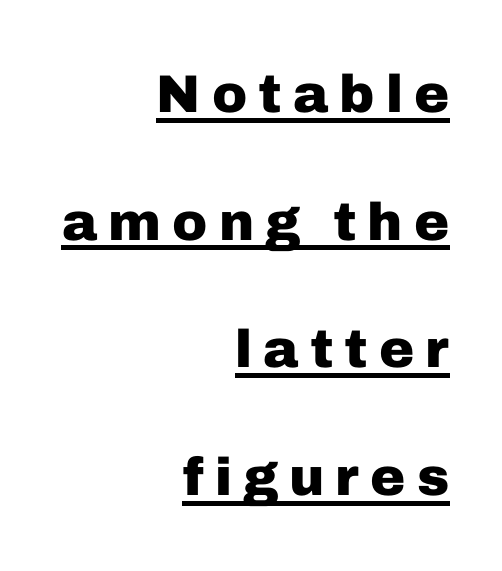
{"serif": "no", "italic": "no", "bold": "yes", "weight": "heavy", "width": "normal", "stroke_contrast": "low", "x_height": "medium", "monospaced": "no", "underline": "yes", "align": "right", "line_spacing": "loose", "line_spacing_ratio": 2.41, "letter_spacing": "wide", "letter_spacing_em": 0.21, "glyph_px": 53}
